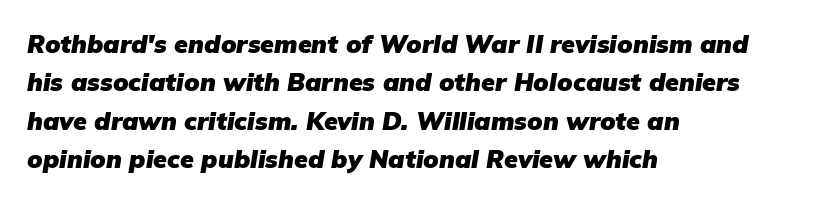
{"italic": "yes", "lean": "right", "slant_degrees": 9, "bold": "yes", "underline": "no", "align": "left", "line_spacing": "normal", "line_spacing_ratio": 1.54, "letter_spacing": "normal", "letter_spacing_em": 0.0, "glyph_px": 25}
